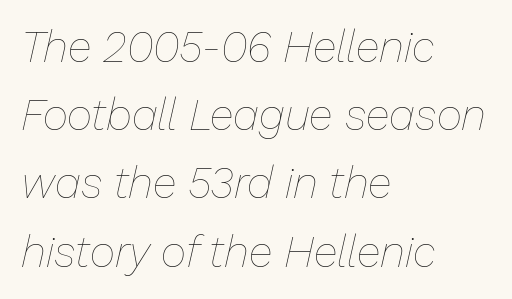
{"italic": "yes", "lean": "right", "slant_degrees": 13, "bold": "no", "weight": "thin", "width": "normal", "stroke_contrast": "low", "x_height": "medium", "monospaced": "no", "underline": "no", "align": "left", "line_spacing": "normal", "line_spacing_ratio": 1.55, "letter_spacing": "normal", "letter_spacing_em": 0.0, "glyph_px": 44}
